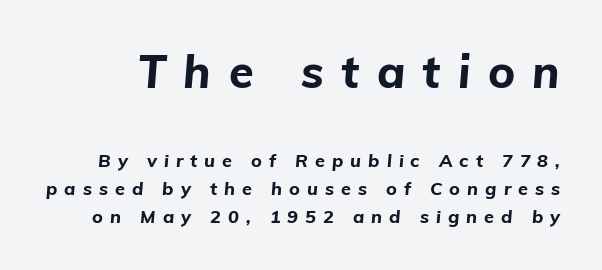
Every letter is thick-stroked: bold, no question. A student would notice the top passage is typeset larger than what follows. Italic? Definitely — the glyphs are oblique. Observe the wide spacing: letters keep a clear distance from each other.
